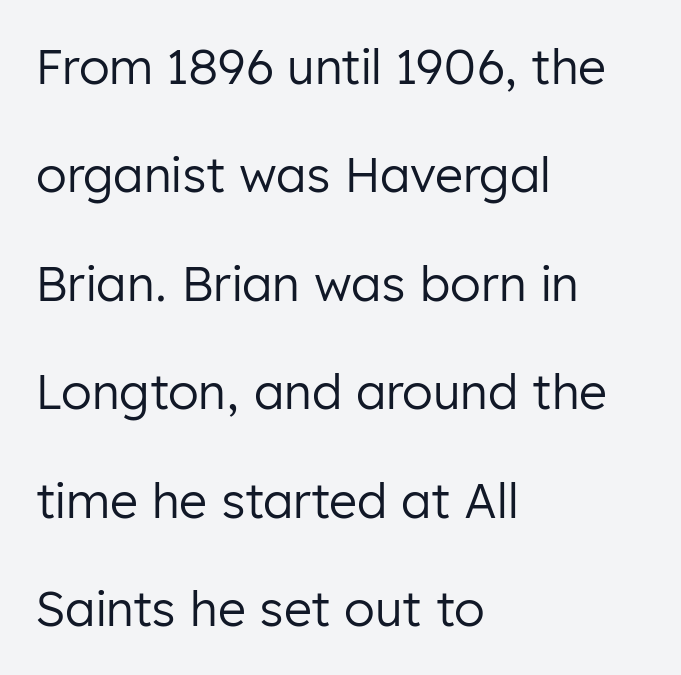
Upright lettering throughout. Default kerning and tracking; the words read as compact shapes. Weight: not bold — regular or lighter. Widely set lines give the paragraph a tall, airy silhouette.
